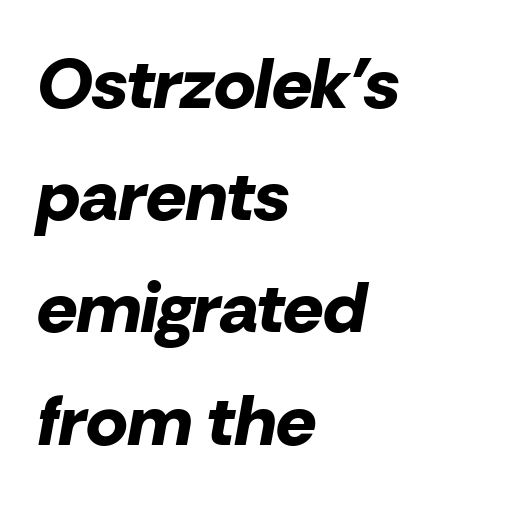
Q: Is the text bold? A: Yes.
Q: Is the text italic (slanted)? A: Yes, it leans right by about 10 degrees.
Q: Is the text underlined? A: No.
Q: How is the paragraph aligned? A: Left-aligned.
Q: Is the spacing between letters normal or unusually wide? A: Normal.
Q: Is the spacing between lines tight, normal or loose? A: Normal.
Q: Width (condensed, normal, or wide)? A: Normal.
Q: Stroke contrast? A: Low.
Q: x-height? A: Medium.
Q: Monospaced? A: No.
